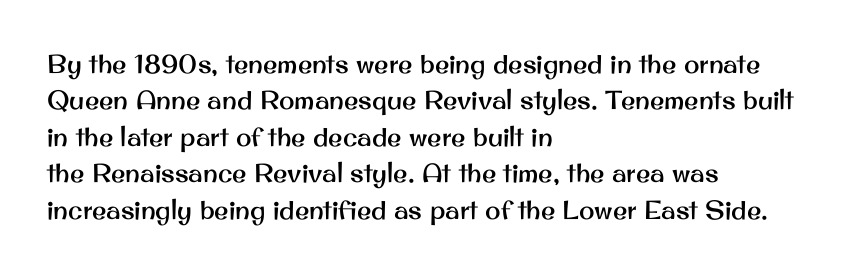
{"italic": "no", "underline": "no", "align": "left", "line_spacing": "normal", "line_spacing_ratio": 1.4, "letter_spacing": "normal", "letter_spacing_em": 0.0, "glyph_px": 26}
